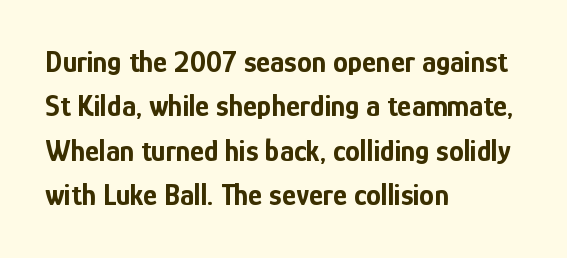
The letters are bold, with thick, heavy strokes. The passage shown has conventional tracking throughout. Line starts are locked; line ends wander. Evenly set lines give the paragraph a standard silhouette. Proportional: the letters do not fall into vertical columns. Any mark beneath the type? The region is blank.
